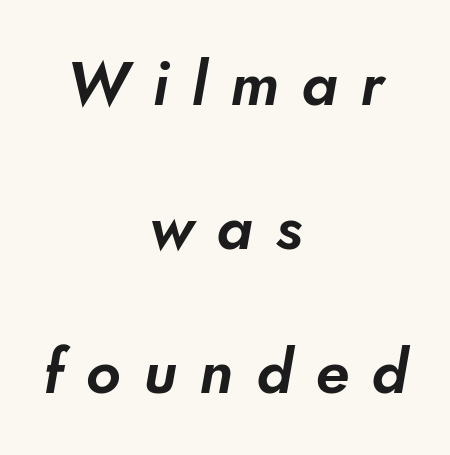
Substantial extra tracking has been applied to these lines. Check under the words: just untouched page. Is this a sans? Yes — the strokes have no serifs. The rag falls on both sides of this text block equally. You could fit nearly another row in the gap between these rows.
